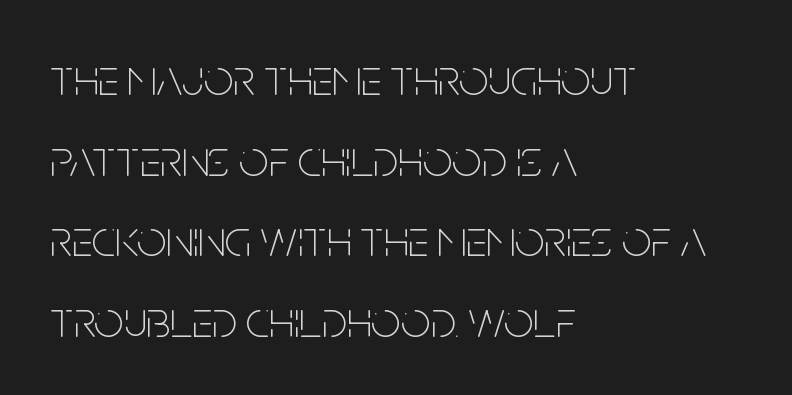
The weight would be labelled regular, book, light, or lighter still. Tall strokes in this sample are plumb rather than angled. The leading is moderate, giving the passage an even texture. The passage is arranged the way most books set body copy — flush left. Each letter keeps its own natural width here, so spacing adapts to shape. Check the space under the baseline: it is left empty.
